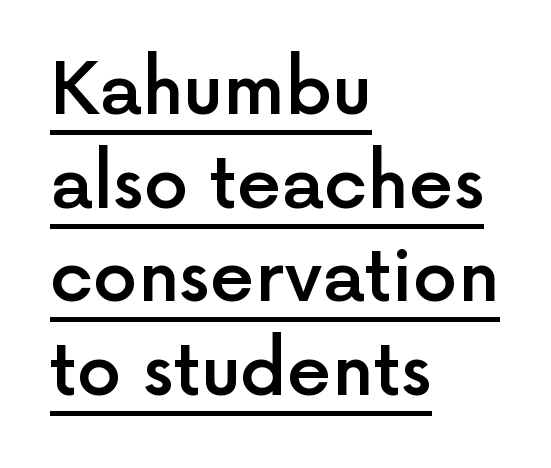
Rows of type keep a routine distance in the vertical direction. These characters rest on top of a visible drawn line. Ordinary non-slanted type is in use. You can tell from the bare stems that sans-serif type was used.
